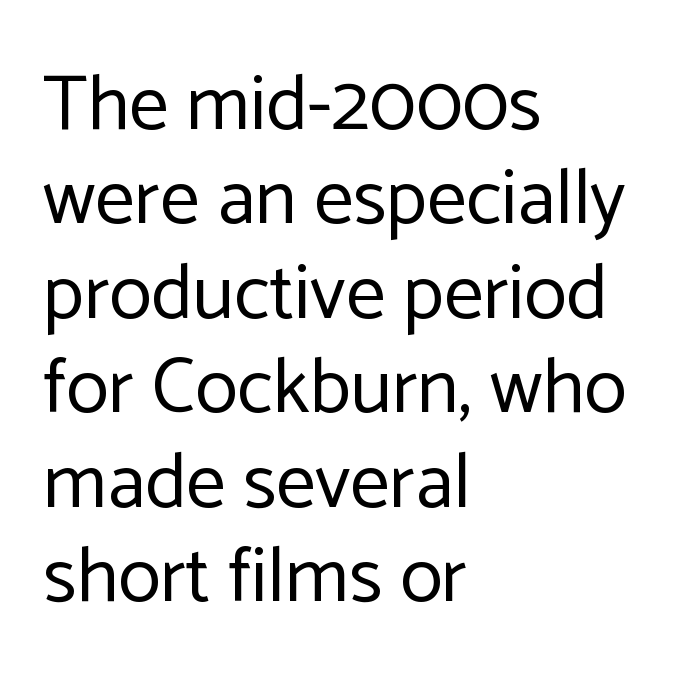
Q: Is the text bold? A: No.
Q: Is the text italic (slanted)? A: No, it is upright.
Q: Is the typeface a serif or a sans-serif typeface? A: Sans-serif.
Q: Is the text underlined? A: No.
Q: How is the paragraph aligned? A: Left-aligned.
Q: Is the spacing between letters normal or unusually wide? A: Normal.
Q: Width (condensed, normal, or wide)? A: Normal.
Q: Stroke contrast? A: Low.
Q: x-height? A: Medium.
Q: Monospaced? A: No.
